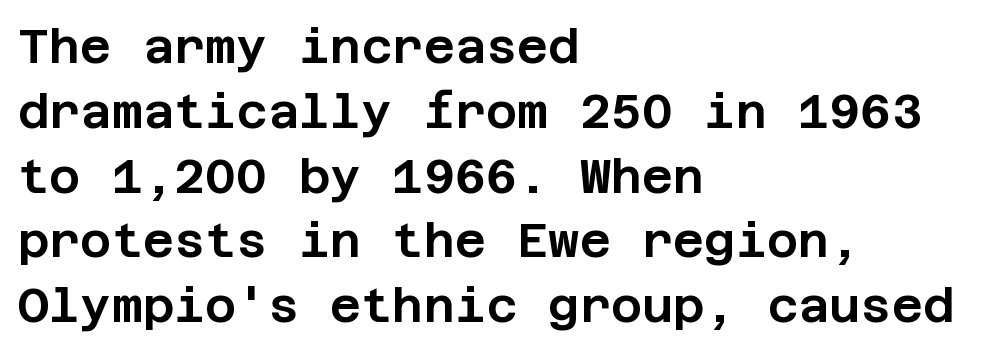
Compared with typical paragraphs, the rows here are spaced about the same. The ragged edge is on the right, which tells us the setting is flush left. The passage shown is typeset with a sans-serif family. Each row of text sits above clean, open space. The horizontal fit of the characters is conventional and even. It's the straight-up-and-down kind of type.
